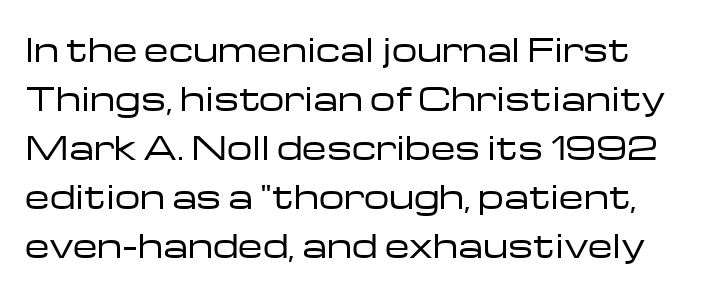
The image shows 32 px regular-weight, wide sans-serif type, upright; set left-aligned, normal line spacing (1.53x), normal letter spacing, not underlined; low stroke contrast and a medium x-height.
